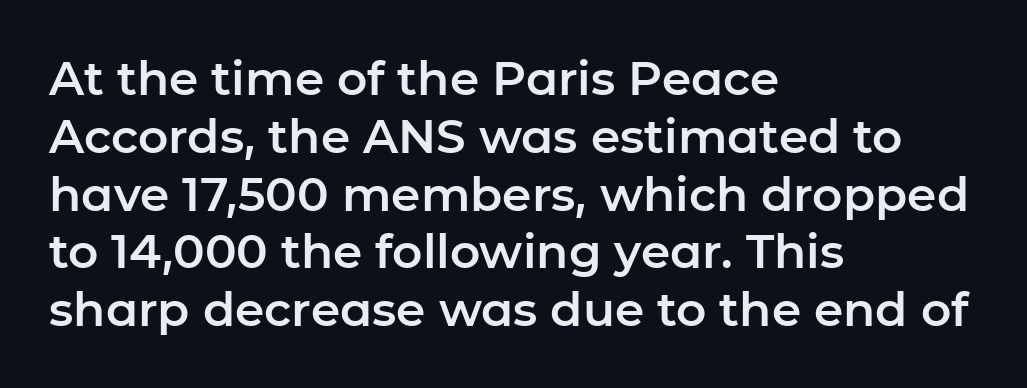
{"serif": "no", "italic": "no", "width": "normal", "stroke_contrast": "low", "x_height": "medium", "monospaced": "no", "underline": "no", "align": "left", "line_spacing_ratio": 1.23, "letter_spacing": "normal", "letter_spacing_em": 0.0, "glyph_px": 47}
